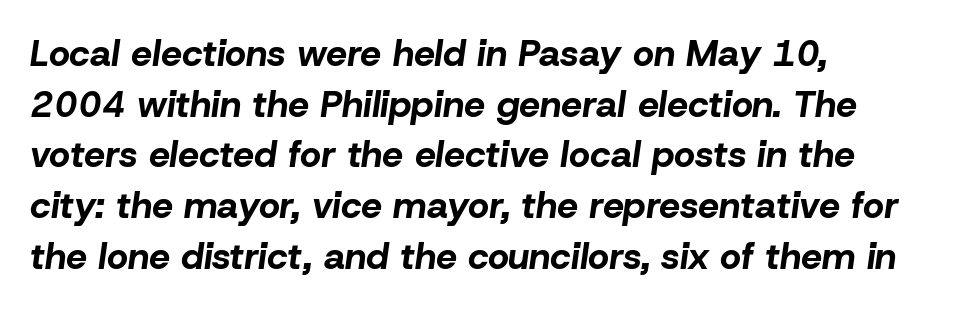
{"italic": "yes", "lean": "right", "slant_degrees": 8, "bold": "yes", "weight": "bold", "width": "normal", "stroke_contrast": "low", "x_height": "medium", "monospaced": "no", "underline": "no", "align": "left", "line_spacing": "normal", "line_spacing_ratio": 1.37, "letter_spacing": "normal", "letter_spacing_em": 0.0, "glyph_px": 37}
